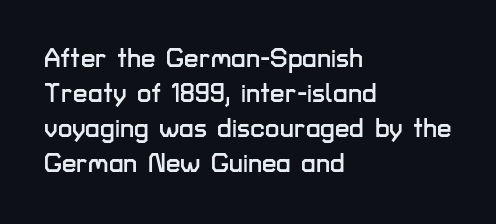
The image shows 26 px text type, upright; set left-aligned, normal line spacing (1.35x), normal letter spacing, not underlined.
